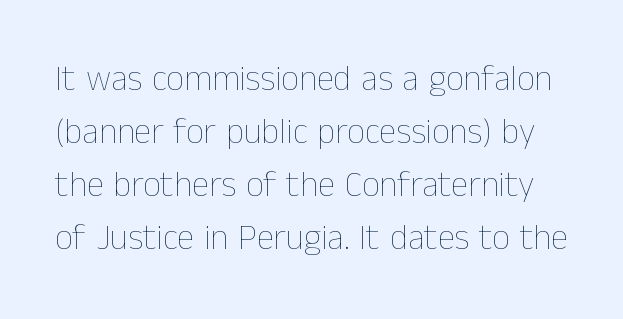
{"italic": "no", "bold": "no", "weight": "thin", "width": "normal", "stroke_contrast": "low", "x_height": "medium", "monospaced": "no", "underline": "no", "line_spacing": "normal", "line_spacing_ratio": 1.51, "letter_spacing": "normal", "letter_spacing_em": 0.0, "glyph_px": 35}
